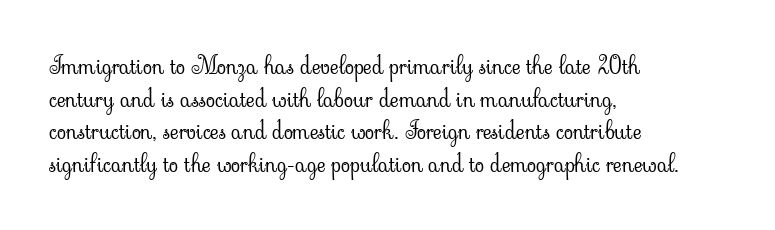
{"italic": "no", "bold": "no", "underline": "no", "align": "left", "line_spacing": "normal", "line_spacing_ratio": 1.36, "letter_spacing": "normal", "letter_spacing_em": 0.0, "glyph_px": 24}
